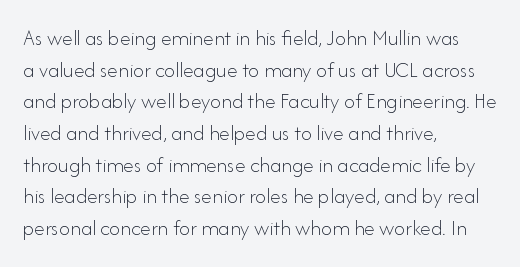
Q: Is the text bold? A: No.
Q: Is the text italic (slanted)? A: No, it is upright.
Q: Is the text underlined? A: No.
Q: How is the paragraph aligned? A: Left-aligned.
Q: Is the spacing between letters normal or unusually wide? A: Normal.
Q: Is the spacing between lines tight, normal or loose? A: Normal.
